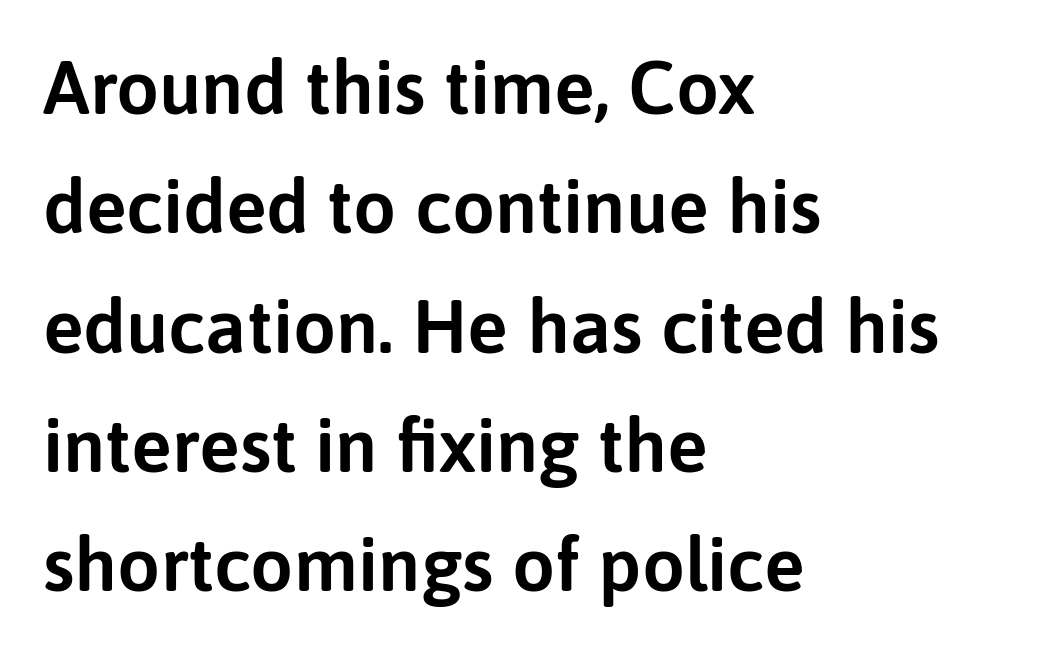
Each letter's strokes conclude bluntly, with no projecting serifs. Plain, unruled lines of type. These lines are set flush left with a ragged right edge. Each letter keeps its own natural width here, so spacing adapts to shape. It's the straight-up-and-down kind of type.
